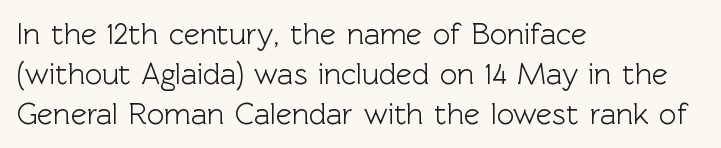
{"serif": "no", "italic": "no", "width": "normal", "x_height": "medium", "monospaced": "no", "underline": "no", "align": "left", "line_spacing": "normal", "line_spacing_ratio": 1.33, "letter_spacing": "normal", "letter_spacing_em": 0.0, "glyph_px": 30}
